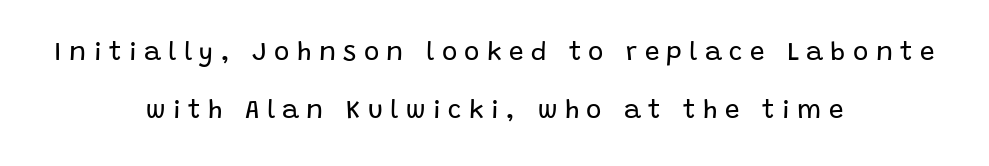
The image shows 26 px text type, upright; set centered, loose line spacing (2.24x), unusually wide letter spacing (+0.28 em), not underlined.
